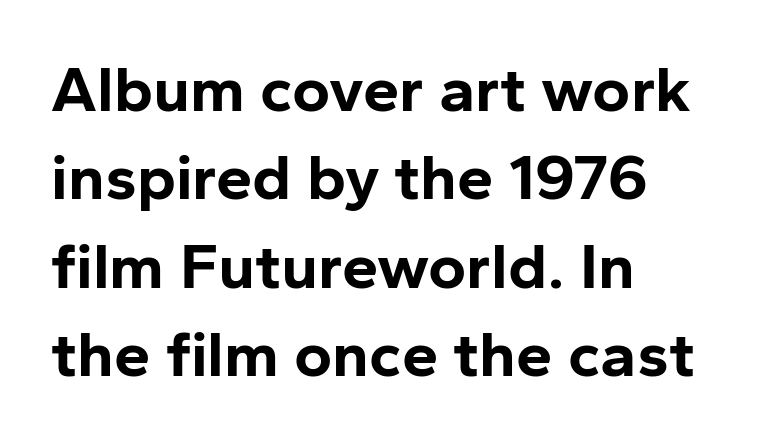
Set as a true bold cut, around the 700 mark. Grotesque or geometric, the face here clearly has no serifs. Does extra space separate the letters? No, they use regular spacing. Notice how descenders clear the ascenders below comfortably — that's standard leading. Reading down the block, your eye returns to a fixed left position each line. Is there any slant? The stems are plumb.
